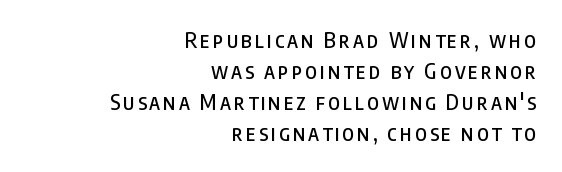
Q: Is the text italic (slanted)? A: No, it is upright.
Q: Is the text underlined? A: No.
Q: How is the paragraph aligned? A: Right-aligned.
Q: Is the spacing between lines tight, normal or loose? A: Normal.
